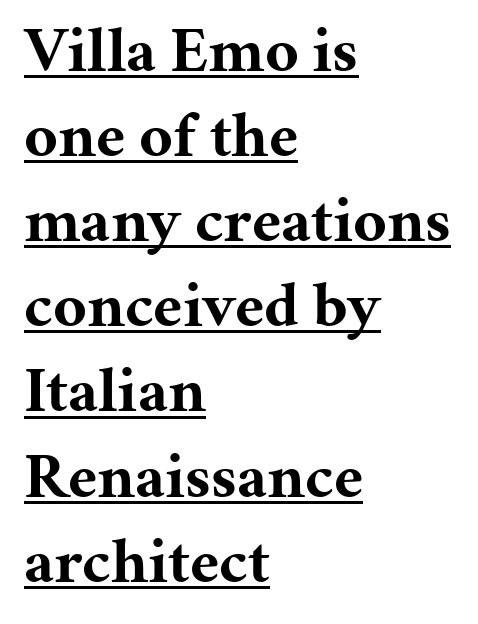
Q: Is the text bold? A: Yes.
Q: Is the text italic (slanted)? A: No, it is upright.
Q: Is the typeface a serif or a sans-serif typeface? A: Serif.
Q: Is the text underlined? A: Yes.
Q: How is the paragraph aligned? A: Left-aligned.
Q: Is the spacing between letters normal or unusually wide? A: Normal.
Q: Is the spacing between lines tight, normal or loose? A: Normal.
Q: Width (condensed, normal, or wide)? A: Normal.
Q: Stroke contrast? A: Medium.
Q: x-height? A: Medium.
Q: Monospaced? A: No.
